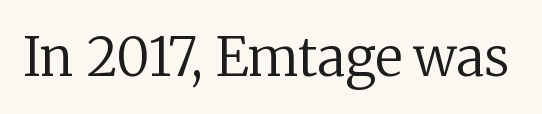
{"serif": "yes", "italic": "no", "bold": "no", "weight": "regular", "width": "normal", "stroke_contrast": "low", "x_height": "medium", "monospaced": "no", "underline": "no", "letter_spacing": "normal", "letter_spacing_em": 0.0, "glyph_px": 53}
